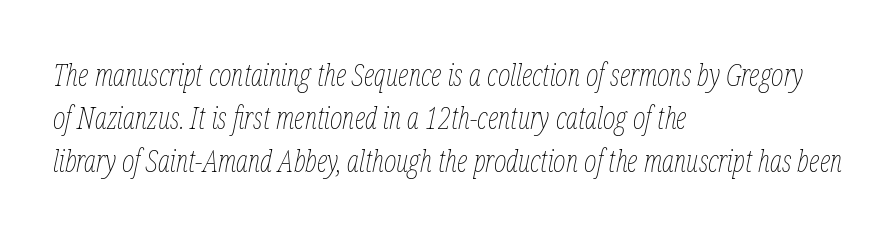
Is this a heavy cut? Hardly; it is regular or lighter. The letters advance in unequal steps, a hallmark of proportional type. Does extra space separate the letters? No, they use regular spacing. Visually the block forms a straight wall on the left and a jagged coastline on the right.
